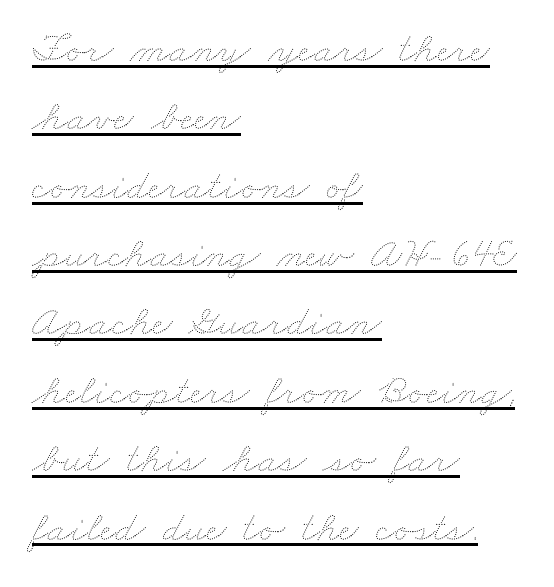
Character widths vary here, with narrow letters taking less room than wide ones. Looks like someone drew a line under every word here. Horizontal bands of white between lines are of average thickness. The lines in this sample share a left origin and differ only in where they stop.
